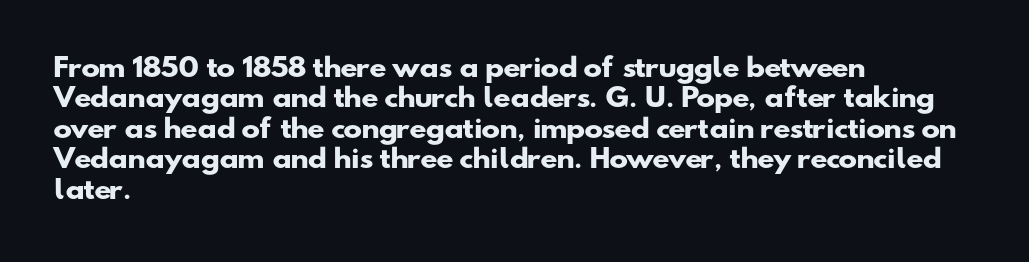
The image shows 25 px bold type; set left-aligned, line spacing 1.22x, normal letter spacing, not underlined.
